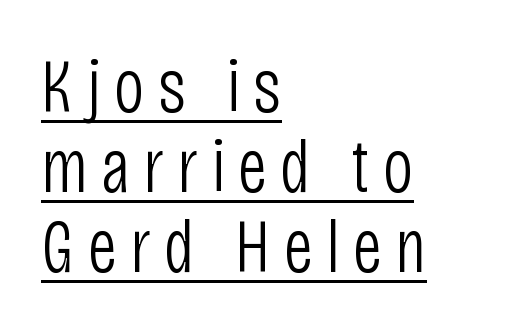
{"serif": "no", "italic": "no", "bold": "no", "weight": "light", "width": "condensed", "stroke_contrast": "low", "x_height": "large", "monospaced": "no", "underline": "yes", "align": "left", "line_spacing": "tight", "line_spacing_ratio": 1.05, "glyph_px": 76}
